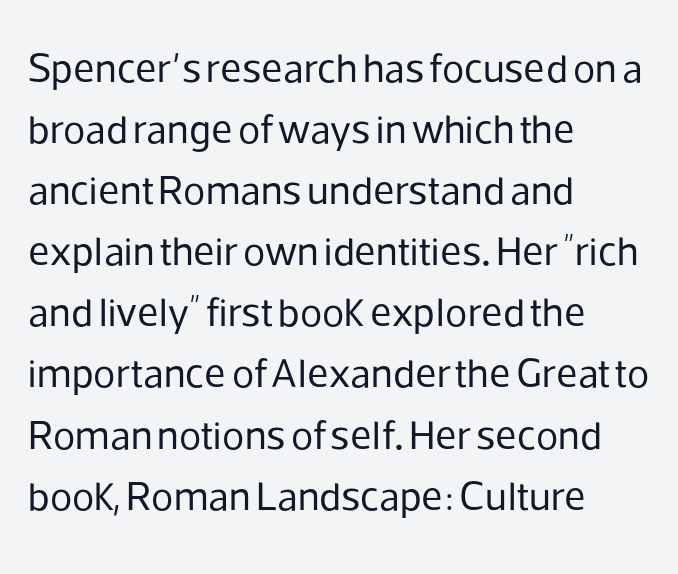
The image shows 41 px regular-weight sans-serif type, upright; set left-aligned, normal line spacing (1.49x), normal letter spacing, not underlined; low stroke contrast and a medium x-height.
